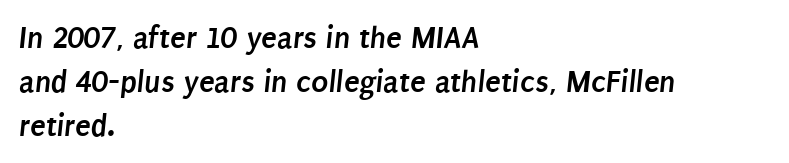
Q: Is the text bold? A: Yes.
Q: Is the typeface a serif or a sans-serif typeface? A: Sans-serif.
Q: Is the text underlined? A: No.
Q: How is the paragraph aligned? A: Left-aligned.
Q: Is the spacing between letters normal or unusually wide? A: Normal.
Q: Is the spacing between lines tight, normal or loose? A: Normal.
Q: Width (condensed, normal, or wide)? A: Condensed.
Q: Stroke contrast? A: Low.
Q: x-height? A: Large.
Q: Monospaced? A: No.
